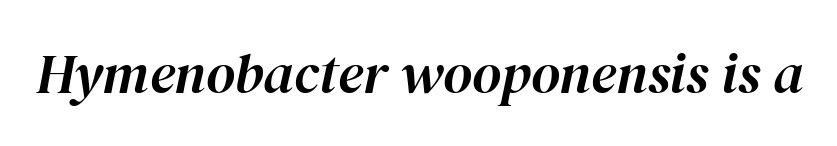
{"italic": "yes", "lean": "right", "slant_degrees": 12, "width": "normal", "stroke_contrast": "high", "x_height": "medium", "monospaced": "no", "underline": "no", "letter_spacing": "normal", "letter_spacing_em": 0.0, "glyph_px": 56}
